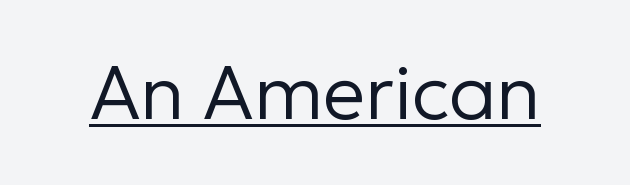
{"serif": "no", "italic": "no", "bold": "no", "weight": "regular", "width": "normal", "stroke_contrast": "low", "x_height": "medium", "monospaced": "no", "underline": "yes", "letter_spacing": "normal", "letter_spacing_em": 0.0, "glyph_px": 75}
